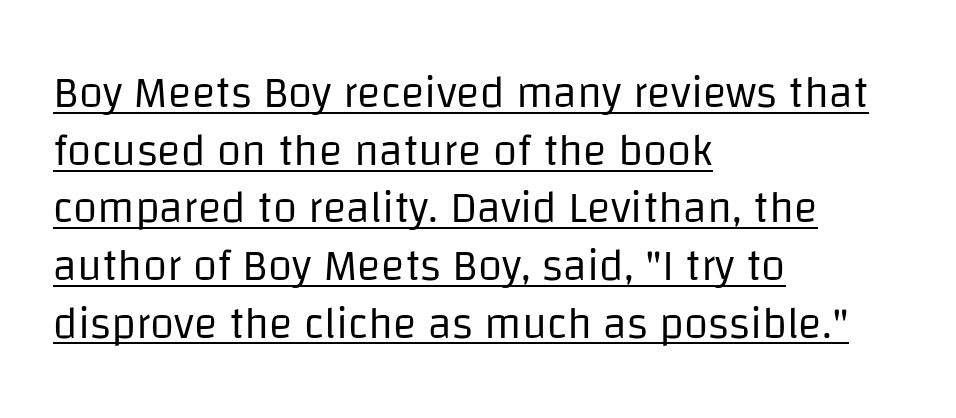
Q: Is the text bold? A: No.
Q: Is the text italic (slanted)? A: No, it is upright.
Q: Is the typeface a serif or a sans-serif typeface? A: Sans-serif.
Q: Is the text underlined? A: Yes.
Q: How is the paragraph aligned? A: Left-aligned.
Q: Is the spacing between letters normal or unusually wide? A: Normal.
Q: Is the spacing between lines tight, normal or loose? A: Normal.
Q: Width (condensed, normal, or wide)? A: Normal.
Q: Stroke contrast? A: Low.
Q: x-height? A: Large.
Q: Monospaced? A: No.
